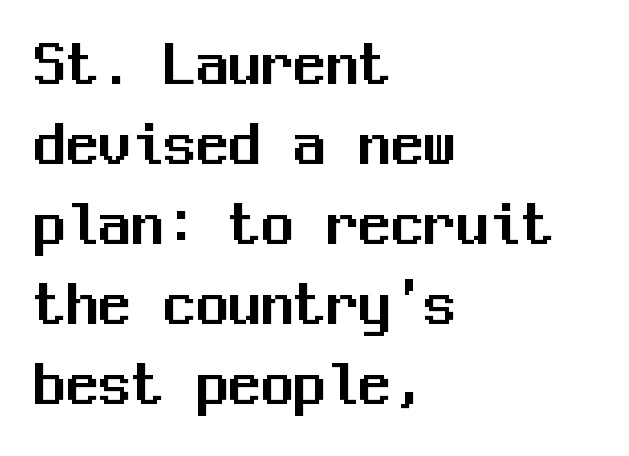
Q: Is the text italic (slanted)? A: No, it is upright.
Q: Is the typeface a serif or a sans-serif typeface? A: Sans-serif.
Q: Is the text underlined? A: No.
Q: How is the paragraph aligned? A: Left-aligned.
Q: Is the spacing between letters normal or unusually wide? A: Normal.
Q: Width (condensed, normal, or wide)? A: Normal.
Q: Stroke contrast? A: Medium.
Q: x-height? A: Medium.
Q: Monospaced? A: Yes.
